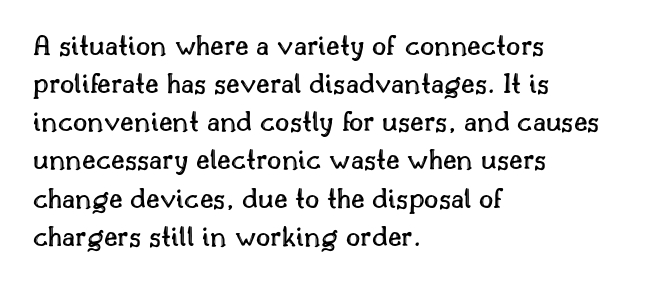
{"italic": "no", "width": "normal", "x_height": "small", "monospaced": "no", "underline": "no", "align": "left", "line_spacing_ratio": 1.23, "letter_spacing": "normal", "letter_spacing_em": 0.0, "glyph_px": 31}
